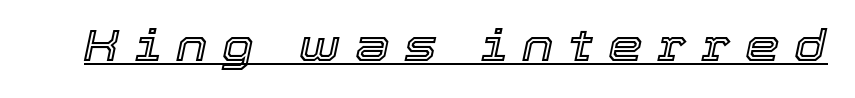
Would a proofreader flag this as italicized? Yes. Characters follow at a spacing far wider than the type designer built in. Is this a fixed-width face? No — the glyphs have proportional, varying widths. Glance below the letters and you will spot a drawn line.
